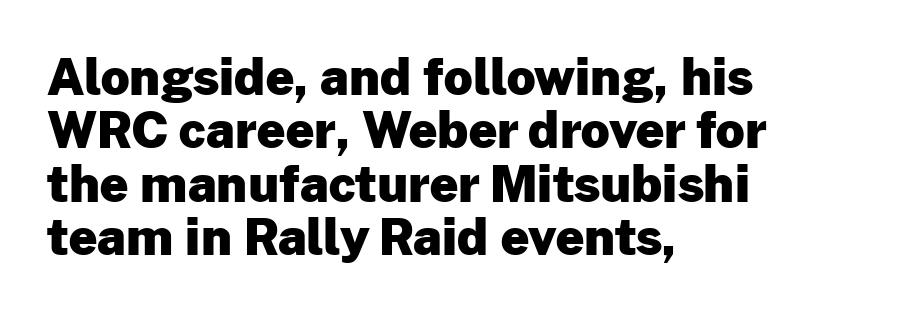
{"serif": "no", "italic": "no", "bold": "yes", "weight": "heavy", "width": "normal", "stroke_contrast": "low", "x_height": "medium", "monospaced": "no", "underline": "no", "align": "left", "line_spacing": "tight", "line_spacing_ratio": 1.07, "letter_spacing": "normal", "letter_spacing_em": 0.0, "glyph_px": 50}
